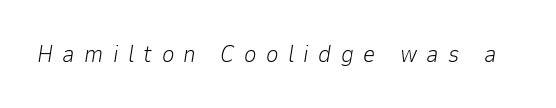
The image shows 24 px text type, italic (leaning right); set unusually wide letter spacing (+0.39 em), not underlined.
